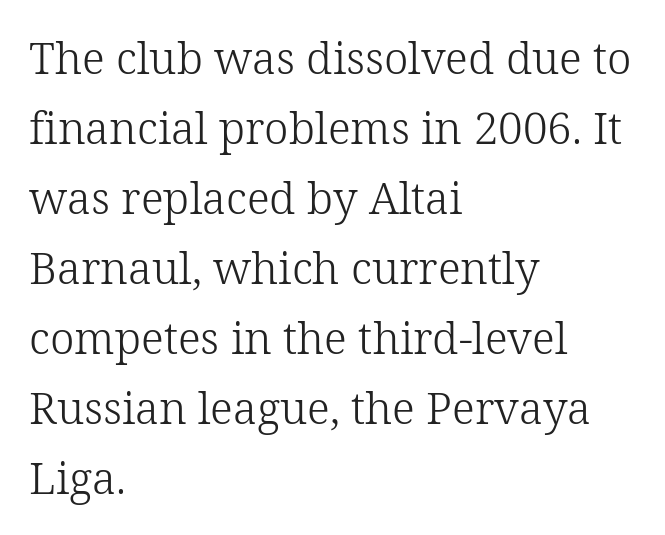
Stroke terminals: seriffed. Tracking value appears to be zero — textbook default spacing. No heavy texture on the line: the type isn't bold. Varying glyph widths throughout — classic text-font behaviour. Decoration check: the copy has no underline.
